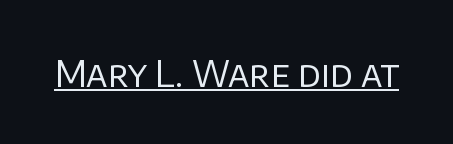
The image shows 36 px regular-weight sans-serif type, upright; set normal letter spacing, underlined; low stroke contrast and a large x-height.
